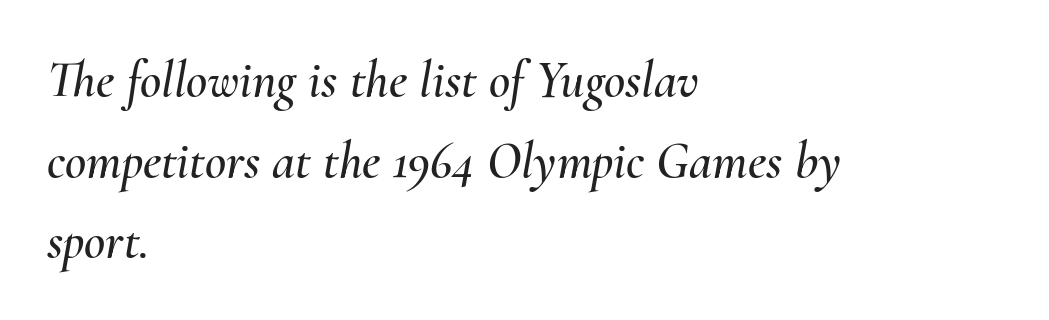
{"italic": "yes", "lean": "right", "slant_degrees": 10, "width": "normal", "stroke_contrast": "medium", "x_height": "small", "monospaced": "no", "underline": "no", "align": "left", "line_spacing": "normal", "line_spacing_ratio": 1.55, "letter_spacing": "normal", "letter_spacing_em": 0.0, "glyph_px": 52}
